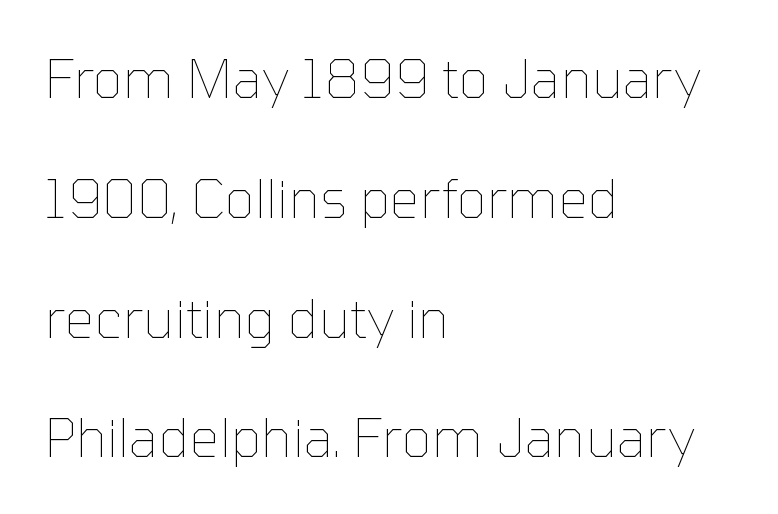
The image shows 53 px thin type, upright; set left-aligned, loose line spacing (2.26x), normal letter spacing, not underlined; low stroke contrast and a medium x-height.
